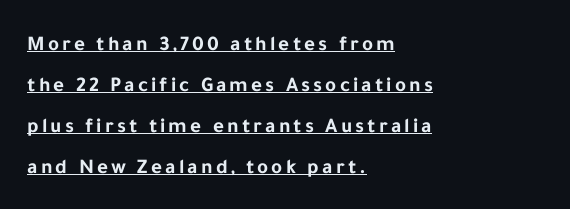
Q: Is the text bold? A: Yes.
Q: Is the text italic (slanted)? A: No, it is upright.
Q: Is the text underlined? A: Yes.
Q: How is the paragraph aligned? A: Left-aligned.
Q: Is the spacing between lines tight, normal or loose? A: Loose.
